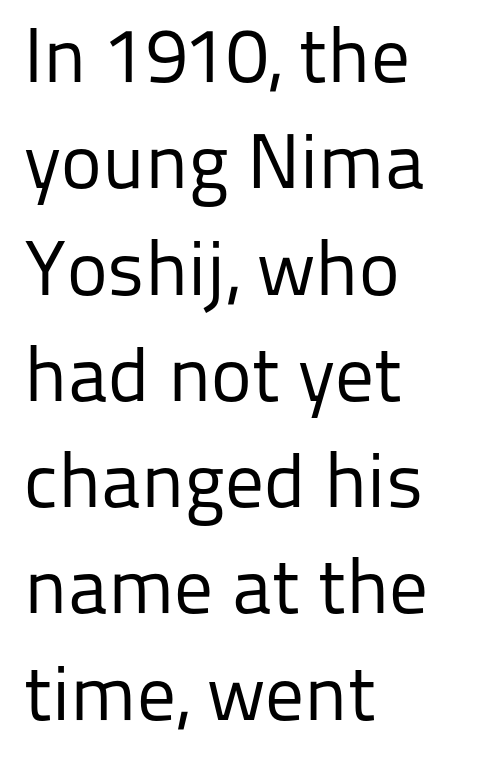
{"serif": "no", "italic": "no", "bold": "no", "weight": "regular", "width": "normal", "stroke_contrast": "low", "x_height": "medium", "monospaced": "no", "underline": "no", "align": "left", "line_spacing": "normal", "line_spacing_ratio": 1.38, "letter_spacing": "normal", "letter_spacing_em": 0.0, "glyph_px": 77}
